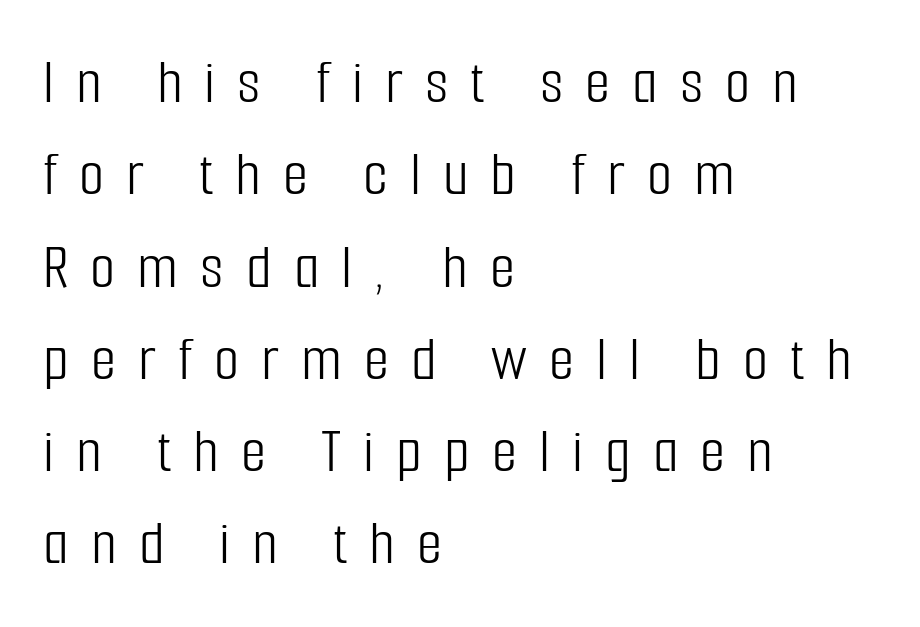
The image shows 65 px light, condensed sans-serif type, upright; set left-aligned, normal line spacing (1.42x), unusually wide letter spacing (+0.34 em), not underlined; low stroke contrast and a medium x-height.
